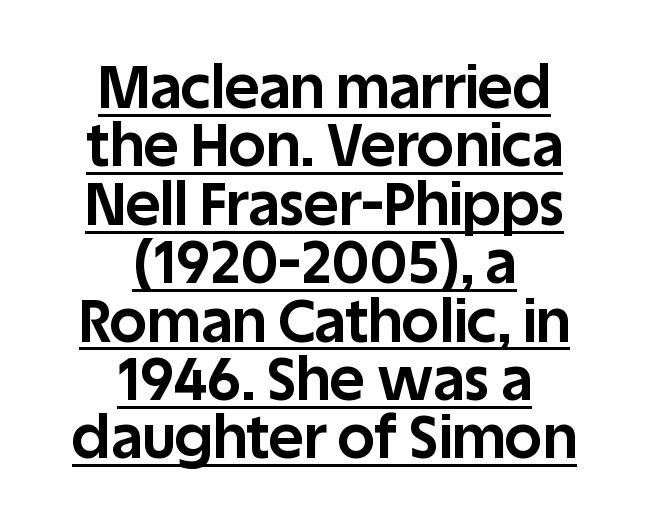
Notice how thick the strokes are: this is what a full bold looks like. Is this a fixed-width face? No — the glyphs have proportional, varying widths. Does the lettering tilt? It doesn't — this is upright. Honestly, the underline is the first thing you notice here. Which margin do the lines hug? Neither — every line sits in the middle.
